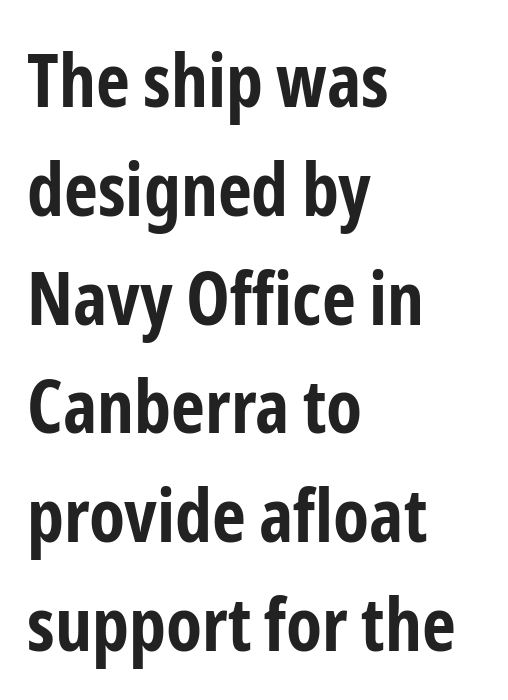
Q: Is the text bold? A: Yes.
Q: Is the text italic (slanted)? A: No, it is upright.
Q: Is the typeface a serif or a sans-serif typeface? A: Sans-serif.
Q: Is the text underlined? A: No.
Q: How is the paragraph aligned? A: Left-aligned.
Q: Is the spacing between letters normal or unusually wide? A: Normal.
Q: Is the spacing between lines tight, normal or loose? A: Normal.
Q: Width (condensed, normal, or wide)? A: Condensed.
Q: Stroke contrast? A: Low.
Q: x-height? A: Medium.
Q: Monospaced? A: No.
